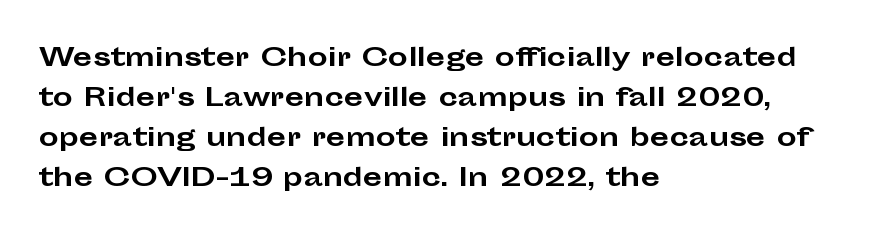
{"italic": "no", "bold": "yes", "underline": "no", "align": "left", "line_spacing": "normal", "line_spacing_ratio": 1.6, "letter_spacing": "normal", "letter_spacing_em": 0.0, "glyph_px": 25}
